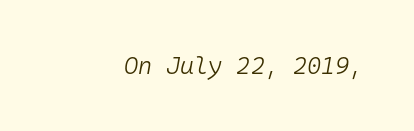
{"italic": "yes", "lean": "right", "slant_degrees": 10, "bold": "no", "underline": "no", "letter_spacing": "normal", "letter_spacing_em": 0.0, "glyph_px": 24}
